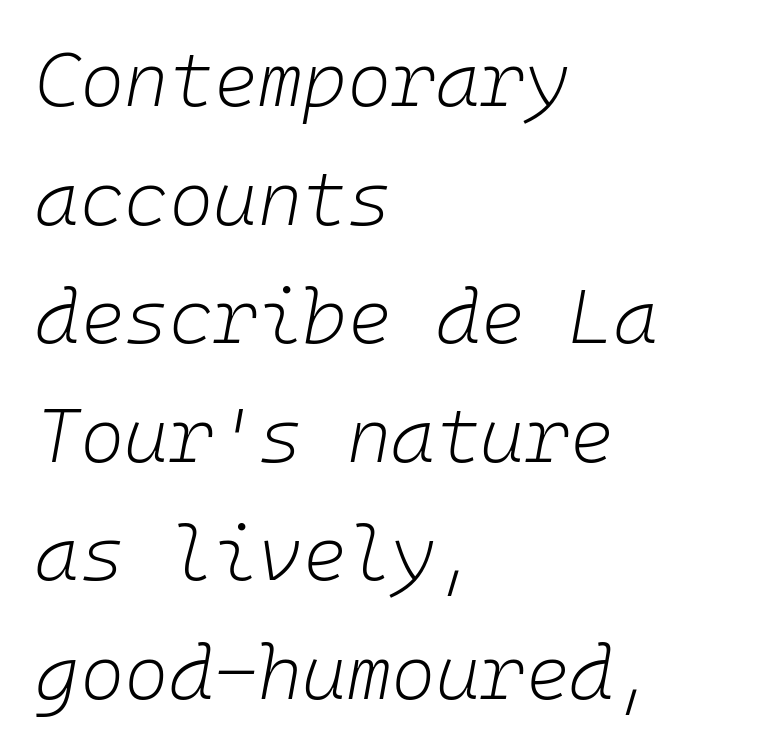
Q: Is the text bold? A: No.
Q: Is the text italic (slanted)? A: Yes, it leans right by about 10 degrees.
Q: Is the text underlined? A: No.
Q: How is the paragraph aligned? A: Left-aligned.
Q: Is the spacing between letters normal or unusually wide? A: Normal.
Q: Is the spacing between lines tight, normal or loose? A: Normal.
Q: Width (condensed, normal, or wide)? A: Normal.
Q: Stroke contrast? A: Low.
Q: x-height? A: Medium.
Q: Monospaced? A: Yes.
